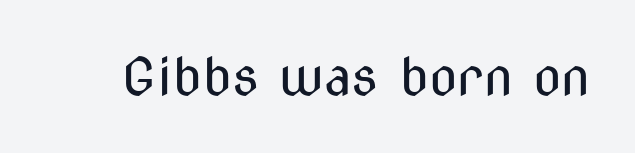
Q: Is the text bold? A: No.
Q: Is the text italic (slanted)? A: No, it is upright.
Q: Is the typeface a serif or a sans-serif typeface? A: Sans-serif.
Q: Is the text underlined? A: No.
Q: Is the spacing between letters normal or unusually wide? A: Normal.
Q: Width (condensed, normal, or wide)? A: Condensed.
Q: Stroke contrast? A: Medium.
Q: x-height? A: Medium.
Q: Monospaced? A: No.
